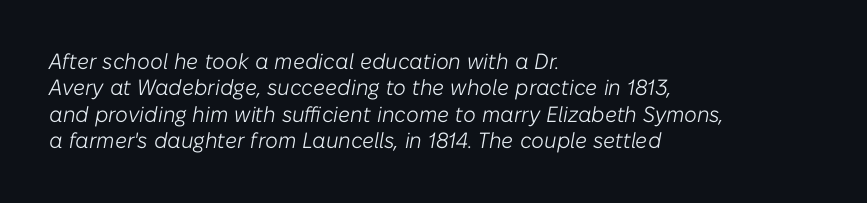
The image shows 22 px text type, italic (leaning right); set left-aligned, line spacing 1.2x, normal letter spacing, not underlined.
